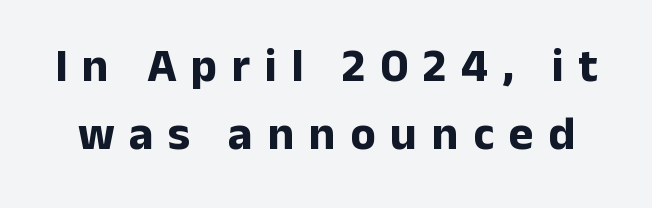
Q: Is the text bold? A: Yes.
Q: Is the text italic (slanted)? A: No, it is upright.
Q: Is the typeface a serif or a sans-serif typeface? A: Sans-serif.
Q: Is the text underlined? A: No.
Q: Is the spacing between letters normal or unusually wide? A: Unusually wide.
Q: Is the spacing between lines tight, normal or loose? A: Normal.
Q: Width (condensed, normal, or wide)? A: Normal.
Q: Stroke contrast? A: Low.
Q: x-height? A: Medium.
Q: Monospaced? A: No.
